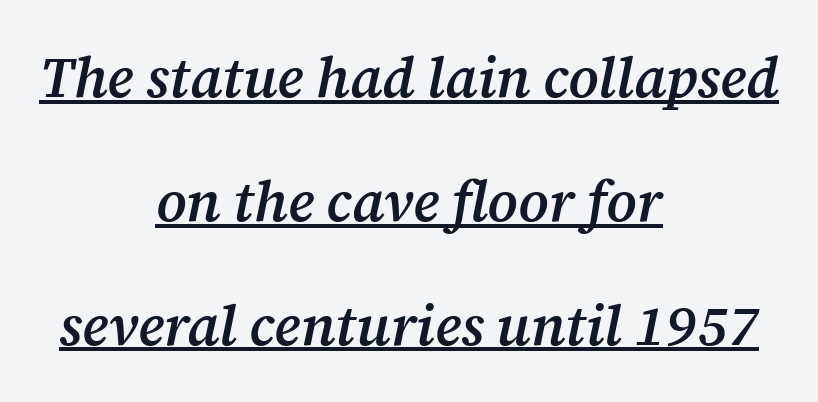
The image shows 56 px semibold serif type, italic (leaning right); set centered, loose line spacing (2.21x), normal letter spacing, underlined; medium stroke contrast and a medium x-height.
